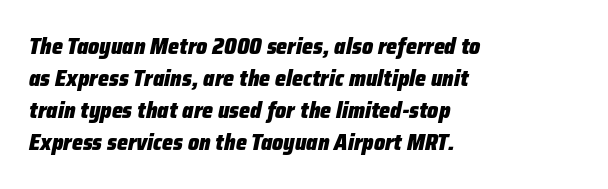
{"italic": "yes", "lean": "right", "slant_degrees": 12, "bold": "yes", "underline": "no", "align": "left", "line_spacing": "normal", "line_spacing_ratio": 1.45, "letter_spacing": "normal", "letter_spacing_em": 0.0, "glyph_px": 22}
